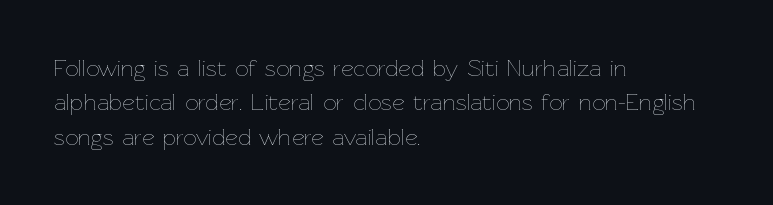
Q: Is the text bold? A: No.
Q: Is the text italic (slanted)? A: No, it is upright.
Q: Is the text underlined? A: No.
Q: How is the paragraph aligned? A: Left-aligned.
Q: Is the spacing between letters normal or unusually wide? A: Normal.
Q: Is the spacing between lines tight, normal or loose? A: Normal.
